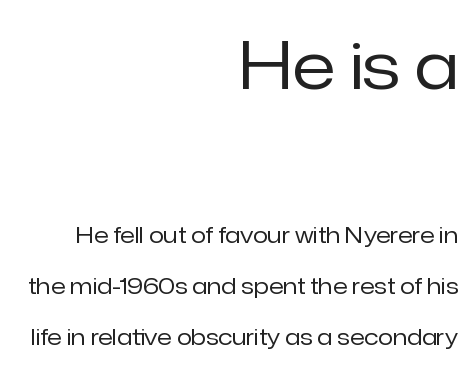
{"serif": "no", "italic": "no", "bold": "no", "weight": "regular", "width": "normal", "stroke_contrast": "low", "x_height": "medium", "monospaced": "no", "underline": "no", "align": "right", "line_spacing": "loose", "line_spacing_ratio": 2.3, "letter_spacing": "normal", "letter_spacing_em": 0.0, "larger_block": "first", "size_ratio": 2.95, "glyph_px": 65}
